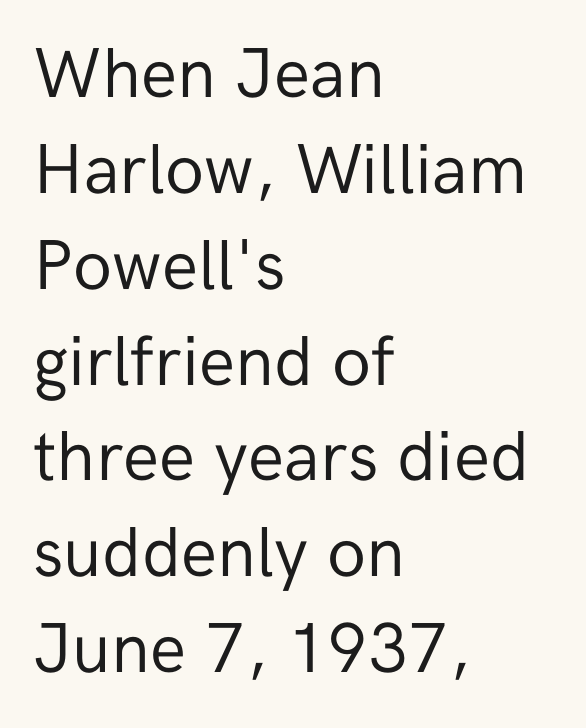
Q: Is the text bold? A: No.
Q: Is the text italic (slanted)? A: No, it is upright.
Q: Is the typeface a serif or a sans-serif typeface? A: Sans-serif.
Q: Is the text underlined? A: No.
Q: How is the paragraph aligned? A: Left-aligned.
Q: Is the spacing between letters normal or unusually wide? A: Normal.
Q: Is the spacing between lines tight, normal or loose? A: Normal.
Q: Width (condensed, normal, or wide)? A: Normal.
Q: Stroke contrast? A: Low.
Q: x-height? A: Medium.
Q: Monospaced? A: No.
